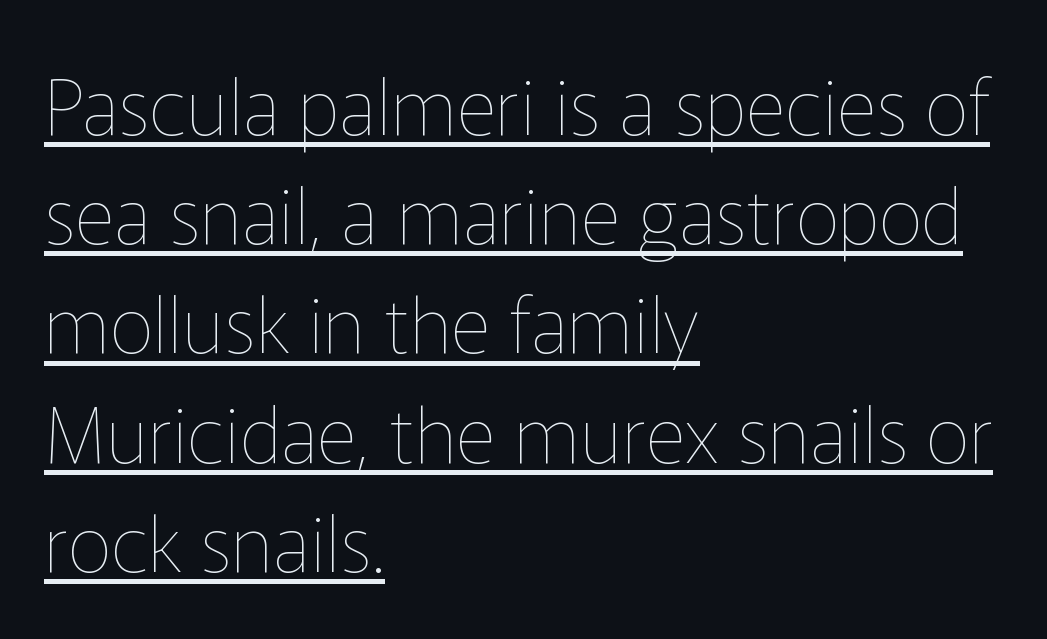
Q: Is the text bold? A: No.
Q: Is the text italic (slanted)? A: No, it is upright.
Q: Is the text underlined? A: Yes.
Q: How is the paragraph aligned? A: Left-aligned.
Q: Is the spacing between letters normal or unusually wide? A: Normal.
Q: Is the spacing between lines tight, normal or loose? A: Normal.
Q: Width (condensed, normal, or wide)? A: Normal.
Q: Stroke contrast? A: Low.
Q: x-height? A: Medium.
Q: Monospaced? A: No.
